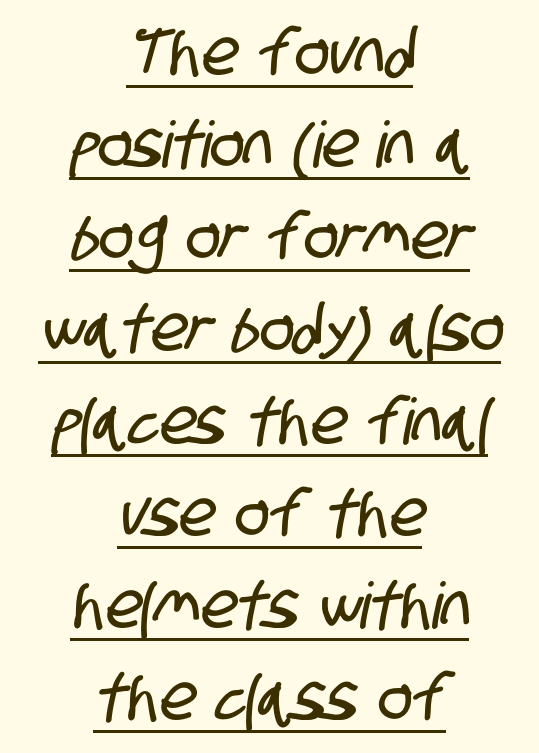
Q: Is the typeface a serif or a sans-serif typeface? A: Sans-serif.
Q: Is the text underlined? A: Yes.
Q: How is the paragraph aligned? A: Centered.
Q: Is the spacing between letters normal or unusually wide? A: Normal.
Q: Is the spacing between lines tight, normal or loose? A: Normal.
Q: Width (condensed, normal, or wide)? A: Condensed.
Q: Stroke contrast? A: Low.
Q: x-height? A: Large.
Q: Monospaced? A: No.
